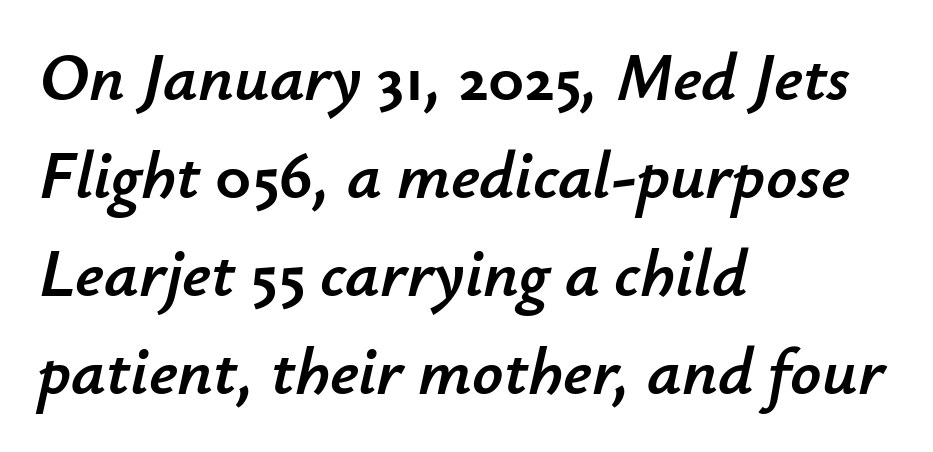
Each letter keeps its own natural width here, so spacing adapts to shape. The typesetter chose a ragged-right arrangement here. This sample uses an oblique cut, with every glyph tilted off the vertical. Clear beneath every line of the passage. No extra tracking has been applied to these lines.
